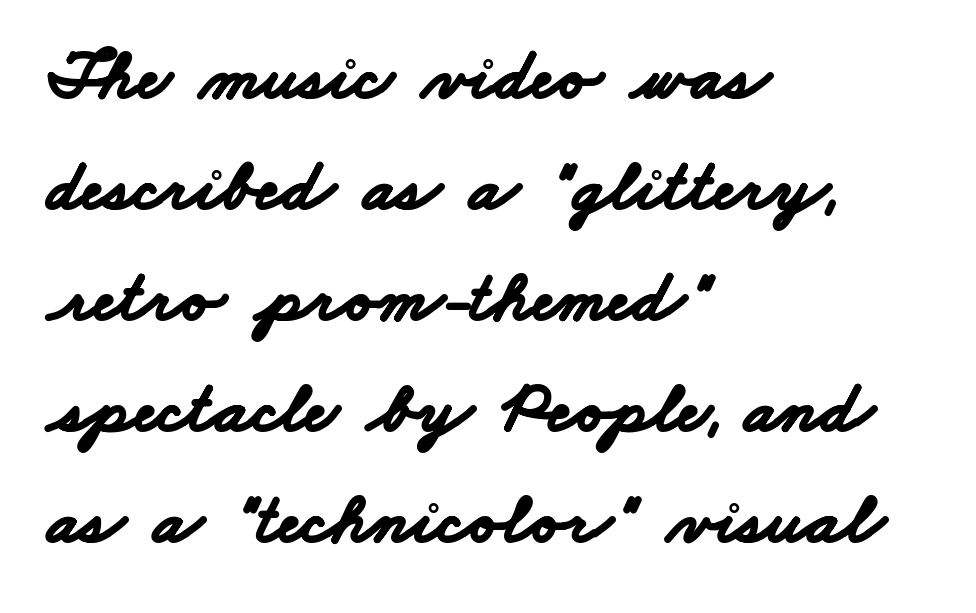
{"serif": "no", "bold": "yes", "weight": "bold", "width": "wide", "stroke_contrast": "low", "x_height": "small", "monospaced": "no", "underline": "no", "align": "left", "line_spacing": "normal", "line_spacing_ratio": 1.54, "letter_spacing": "normal", "letter_spacing_em": 0.0, "glyph_px": 72}
